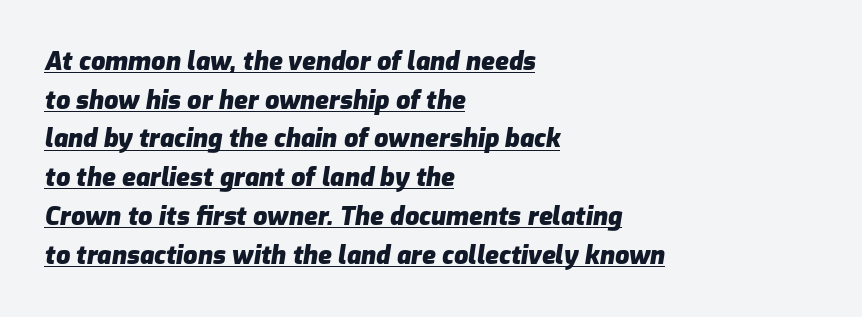
{"italic": "yes", "lean": "right", "slant_degrees": 9, "bold": "yes", "underline": "yes", "align": "left", "line_spacing": "normal", "line_spacing_ratio": 1.55, "letter_spacing": "normal", "letter_spacing_em": 0.0, "glyph_px": 25}
